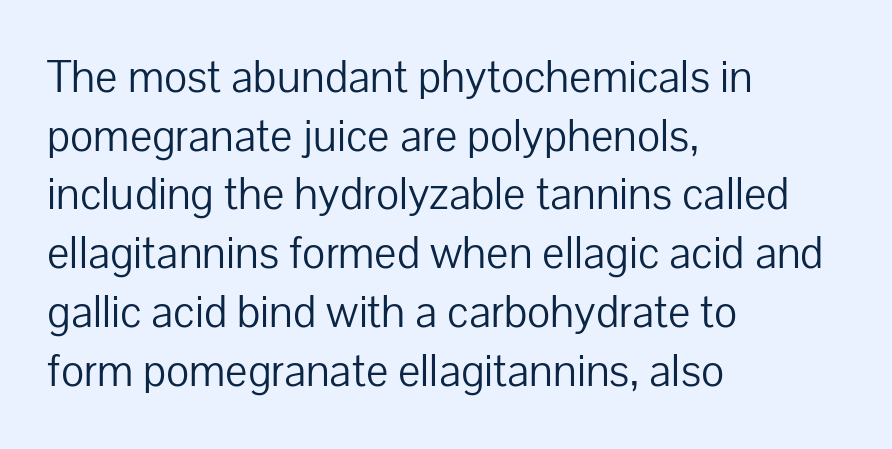
{"serif": "no", "italic": "no", "bold": "no", "weight": "light", "width": "normal", "stroke_contrast": "low", "x_height": "medium", "monospaced": "no", "underline": "no", "align": "left", "line_spacing": "normal", "line_spacing_ratio": 1.25, "letter_spacing": "normal", "letter_spacing_em": 0.0, "glyph_px": 47}
